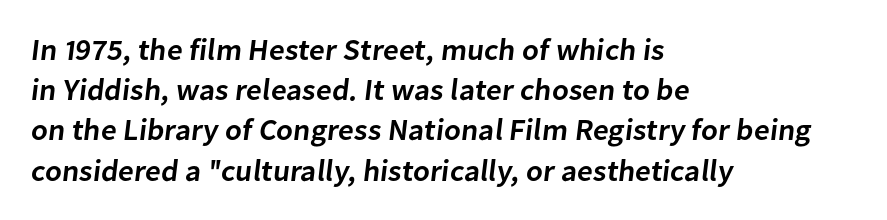
The image shows 30 px semibold sans-serif type; set left-aligned, normal line spacing (1.34x), normal letter spacing, not underlined; low stroke contrast and a medium x-height.
